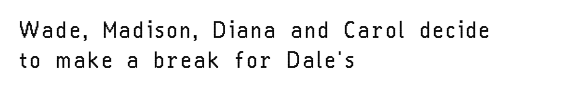
The image shows 22 px text type, upright; set left-aligned, normal line spacing (1.35x), not underlined.
